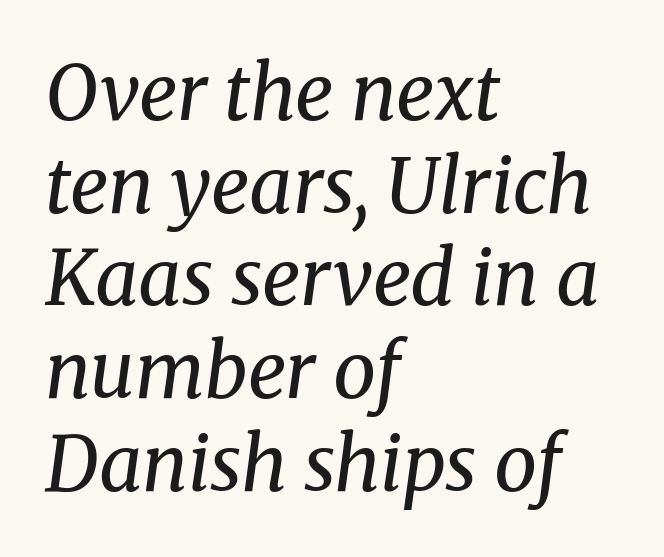
Q: Is the text bold? A: No.
Q: Is the text italic (slanted)? A: Yes, it leans right by about 8 degrees.
Q: Is the typeface a serif or a sans-serif typeface? A: Serif.
Q: Is the text underlined? A: No.
Q: How is the paragraph aligned? A: Left-aligned.
Q: Is the spacing between letters normal or unusually wide? A: Normal.
Q: Width (condensed, normal, or wide)? A: Normal.
Q: Stroke contrast? A: Medium.
Q: x-height? A: Medium.
Q: Monospaced? A: No.
